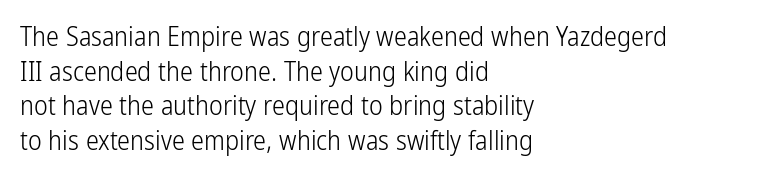
Q: Is the text bold? A: No.
Q: Is the text italic (slanted)? A: No, it is upright.
Q: Is the text underlined? A: No.
Q: How is the paragraph aligned? A: Left-aligned.
Q: Is the spacing between letters normal or unusually wide? A: Normal.
Q: Is the spacing between lines tight, normal or loose? A: Normal.
